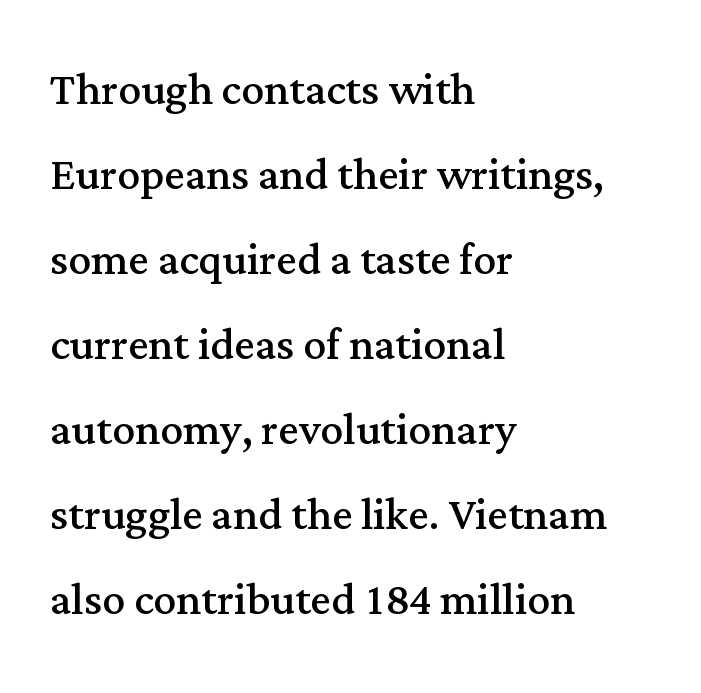
Q: Is the text bold? A: No.
Q: Is the text italic (slanted)? A: No, it is upright.
Q: Is the typeface a serif or a sans-serif typeface? A: Serif.
Q: Is the text underlined? A: No.
Q: How is the paragraph aligned? A: Left-aligned.
Q: Is the spacing between letters normal or unusually wide? A: Normal.
Q: Is the spacing between lines tight, normal or loose? A: Normal.
Q: Width (condensed, normal, or wide)? A: Normal.
Q: Stroke contrast? A: Medium.
Q: x-height? A: Medium.
Q: Monospaced? A: No.
